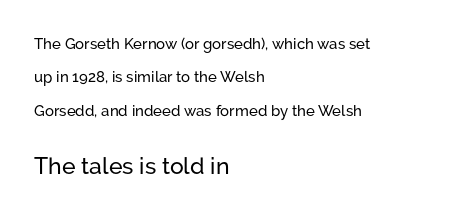
{"italic": "no", "underline": "no", "align": "left", "line_spacing": "loose", "line_spacing_ratio": 2.22, "letter_spacing": "normal", "letter_spacing_em": 0.0, "larger_block": "second", "size_ratio": 1.53, "glyph_px": 23}
